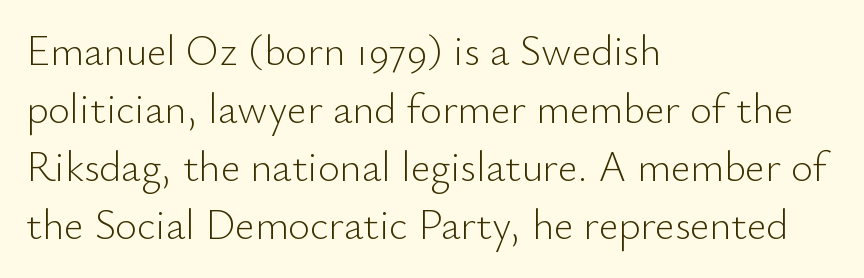
Q: Is the text bold? A: No.
Q: Is the text italic (slanted)? A: No, it is upright.
Q: Is the typeface a serif or a sans-serif typeface? A: Sans-serif.
Q: Is the text underlined? A: No.
Q: How is the paragraph aligned? A: Left-aligned.
Q: Is the spacing between letters normal or unusually wide? A: Normal.
Q: Is the spacing between lines tight, normal or loose? A: Normal.
Q: Width (condensed, normal, or wide)? A: Normal.
Q: Stroke contrast? A: Low.
Q: x-height? A: Small.
Q: Monospaced? A: No.
